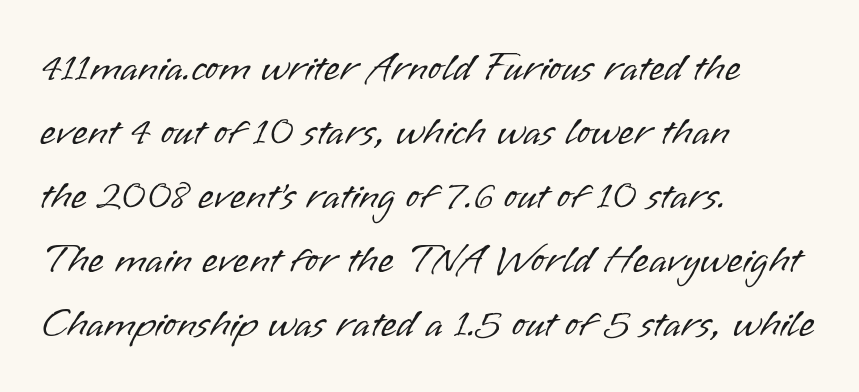
Regarding leading, the lines here are spaced in the standard way. Does the copy run flush right? No — it runs flush left. Is this a sans? Yes — the strokes have no serifs. This is not heavy type; no bold has been used. The passage shown is typed in a proportional face where columns would drift.
